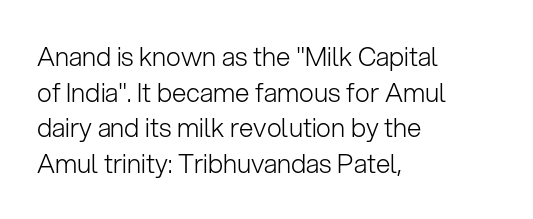
The image shows 26 px text type, upright; set left-aligned, normal line spacing (1.37x), normal letter spacing, not underlined.
